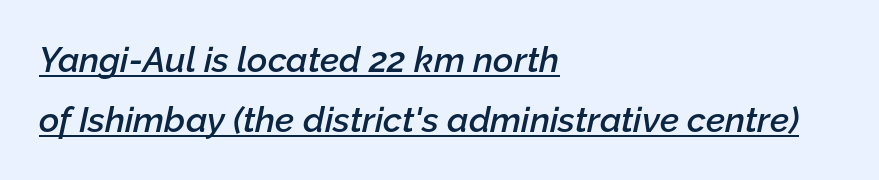
The image shows 35 px semibold type, italic (leaning right); set left-aligned, line spacing 1.71x, normal letter spacing, underlined; low stroke contrast and a medium x-height.
